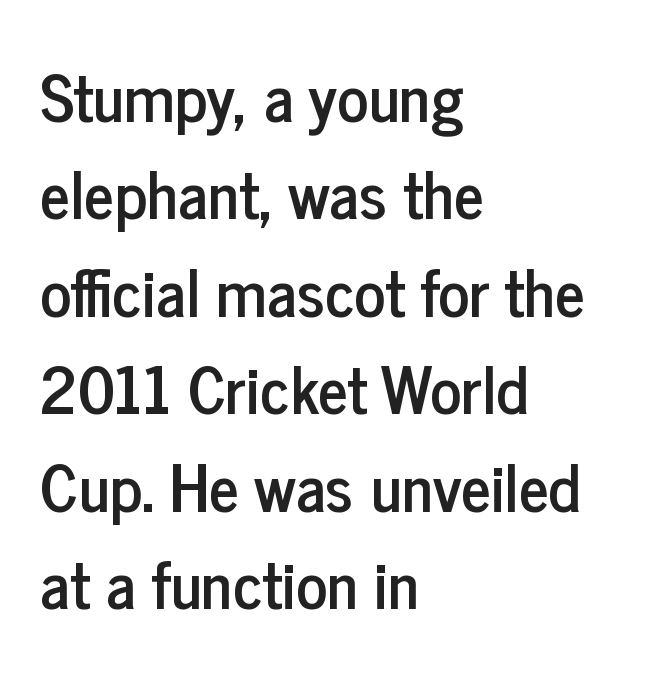
Q: Is the text italic (slanted)? A: No, it is upright.
Q: Is the typeface a serif or a sans-serif typeface? A: Sans-serif.
Q: Is the text underlined? A: No.
Q: How is the paragraph aligned? A: Left-aligned.
Q: Is the spacing between letters normal or unusually wide? A: Normal.
Q: Is the spacing between lines tight, normal or loose? A: Normal.
Q: Width (condensed, normal, or wide)? A: Condensed.
Q: Stroke contrast? A: Low.
Q: x-height? A: Medium.
Q: Monospaced? A: No.
